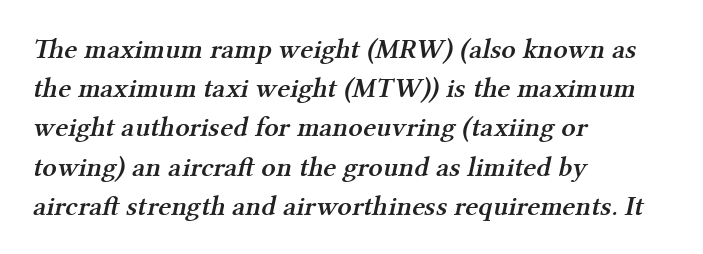
Looks like regular typesetting: each glyph gets only the width it needs. The gaps between neighbouring characters are ordinary and unremarkable. The line-height multiplier appears to be the usual default. Layout note: lines flush left. The string is rendered with underlining switched off.
